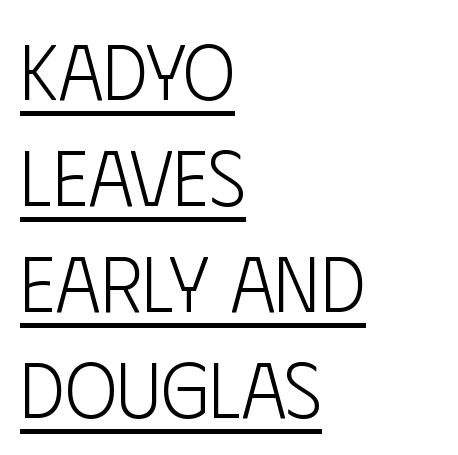
{"serif": "no", "italic": "no", "bold": "no", "weight": "light", "width": "condensed", "stroke_contrast": "low", "x_height": "large", "monospaced": "no", "underline": "yes", "align": "left", "line_spacing": "normal", "line_spacing_ratio": 1.36, "letter_spacing": "normal", "letter_spacing_em": 0.0, "glyph_px": 78}
